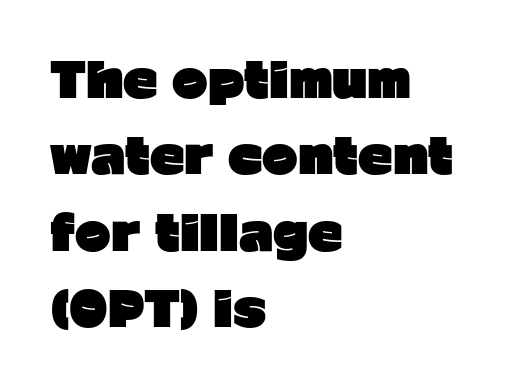
Q: Is the text bold? A: Yes.
Q: Is the text italic (slanted)? A: No, it is upright.
Q: Is the typeface a serif or a sans-serif typeface? A: Sans-serif.
Q: Is the text underlined? A: No.
Q: How is the paragraph aligned? A: Left-aligned.
Q: Is the spacing between letters normal or unusually wide? A: Normal.
Q: Is the spacing between lines tight, normal or loose? A: Normal.
Q: Width (condensed, normal, or wide)? A: Normal.
Q: Stroke contrast? A: Low.
Q: x-height? A: Medium.
Q: Monospaced? A: No.
